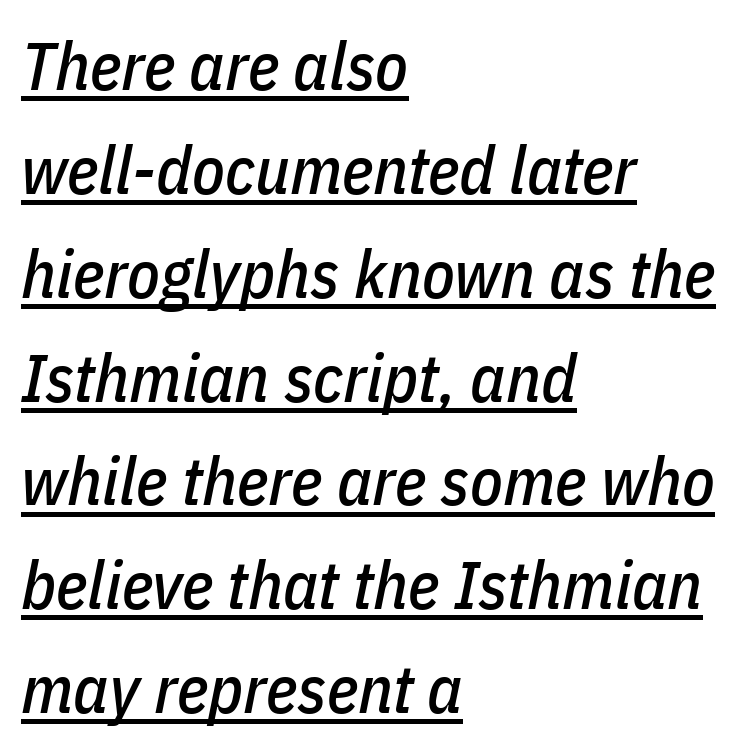
Observe the ordinary spacing: letters are neighbours, not strangers. The passage is arranged the way most books set body copy — flush left. Varying glyph widths throughout — classic text-font behaviour. The typography opts for an oblique posture over an upright one. This block has exactly the height ordinary leading produces.
